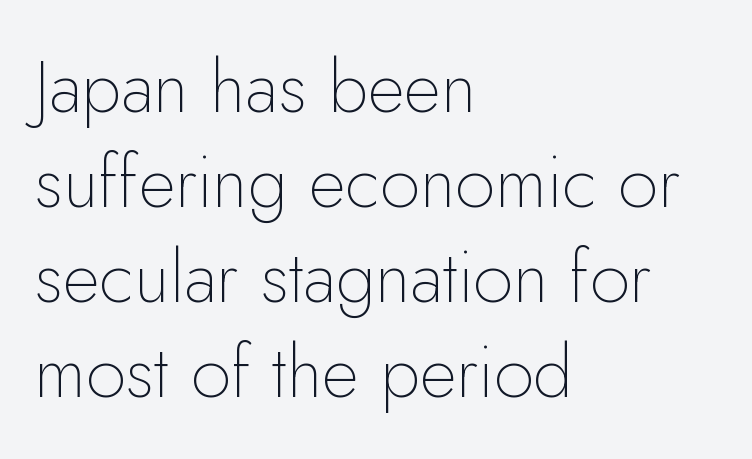
Q: Is the text bold? A: No.
Q: Is the text italic (slanted)? A: No, it is upright.
Q: Is the typeface a serif or a sans-serif typeface? A: Sans-serif.
Q: Is the text underlined? A: No.
Q: How is the paragraph aligned? A: Left-aligned.
Q: Is the spacing between letters normal or unusually wide? A: Normal.
Q: Is the spacing between lines tight, normal or loose? A: Normal.
Q: Width (condensed, normal, or wide)? A: Normal.
Q: Stroke contrast? A: Low.
Q: x-height? A: Small.
Q: Monospaced? A: No.
